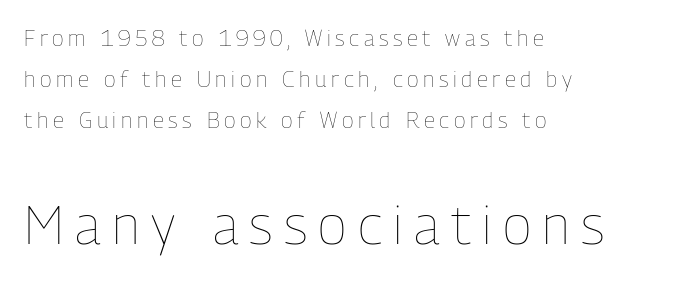
Q: Is the text bold? A: No.
Q: Is the text italic (slanted)? A: No, it is upright.
Q: Is the text underlined? A: No.
Q: How is the paragraph aligned? A: Left-aligned.
Q: Is the spacing between letters normal or unusually wide? A: Unusually wide.
Q: Which block of text is set in a larger size, the first (top) or the second (bottom)? A: The second (bottom) one.
Q: Width (condensed, normal, or wide)? A: Condensed.
Q: Stroke contrast? A: Low.
Q: x-height? A: Medium.
Q: Monospaced? A: No.
